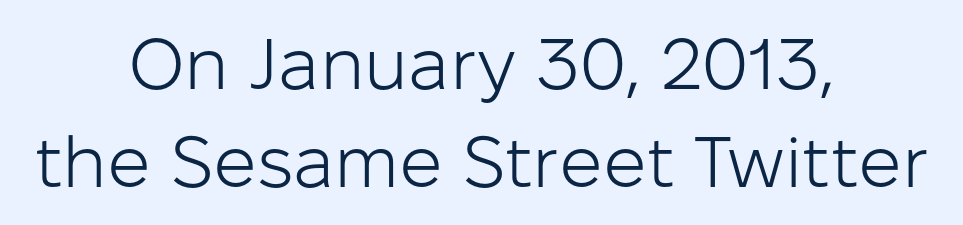
Q: Is the text bold? A: No.
Q: Is the text italic (slanted)? A: No, it is upright.
Q: Is the typeface a serif or a sans-serif typeface? A: Sans-serif.
Q: Is the text underlined? A: No.
Q: How is the paragraph aligned? A: Centered.
Q: Is the spacing between letters normal or unusually wide? A: Normal.
Q: Is the spacing between lines tight, normal or loose? A: Normal.
Q: Width (condensed, normal, or wide)? A: Normal.
Q: Stroke contrast? A: Low.
Q: x-height? A: Medium.
Q: Monospaced? A: No.
